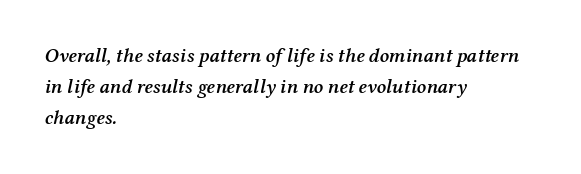
Q: Is the text bold? A: Semi-bold.
Q: Is the text italic (slanted)? A: Yes, it leans right by about 12 degrees.
Q: Is the text underlined? A: No.
Q: How is the paragraph aligned? A: Left-aligned.
Q: Is the spacing between letters normal or unusually wide? A: Normal.
Q: Is the spacing between lines tight, normal or loose? A: Normal.
